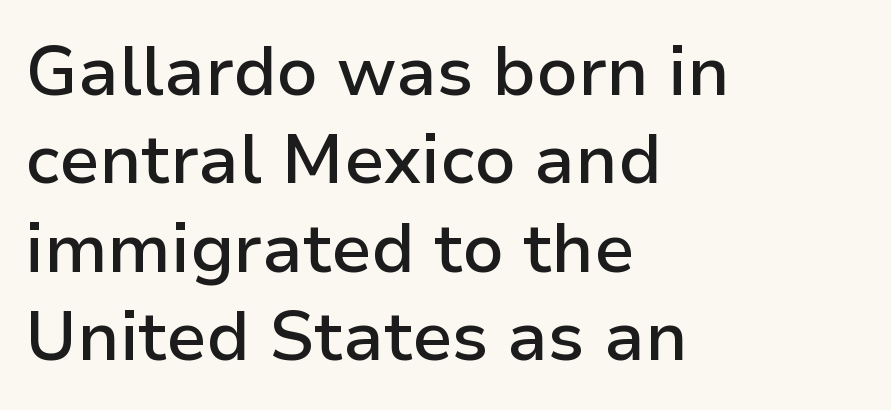
The image shows 69 px semibold sans-serif type, upright; set left-aligned, normal line spacing (1.28x), normal letter spacing, not underlined; low stroke contrast and a medium x-height.
